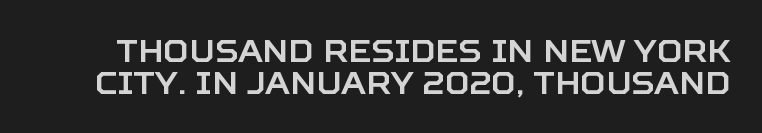
{"serif": "no", "italic": "no", "width": "normal", "stroke_contrast": "low", "x_height": "large", "monospaced": "no", "underline": "no", "line_spacing": "tight", "line_spacing_ratio": 1.03, "letter_spacing": "normal", "letter_spacing_em": 0.0, "glyph_px": 31}
